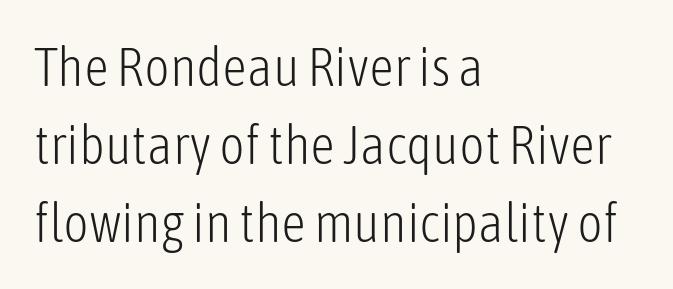
Baseline-to-baseline distance is the conventional proportion of letter height. The passage shown is typed in a proportional face where columns would drift. Where is the straight margin? On the left. Each letter's strokes conclude bluntly, with no projecting serifs.
